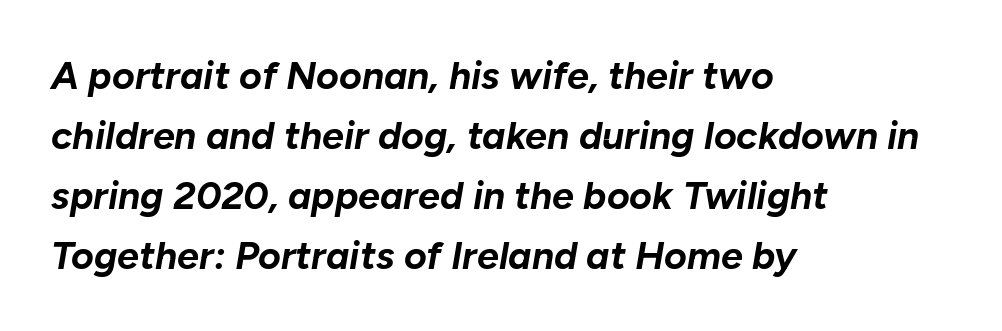
The image shows 39 px bold type, italic (leaning right); set left-aligned, normal line spacing (1.54x), normal letter spacing, not underlined; low stroke contrast and a medium x-height.
